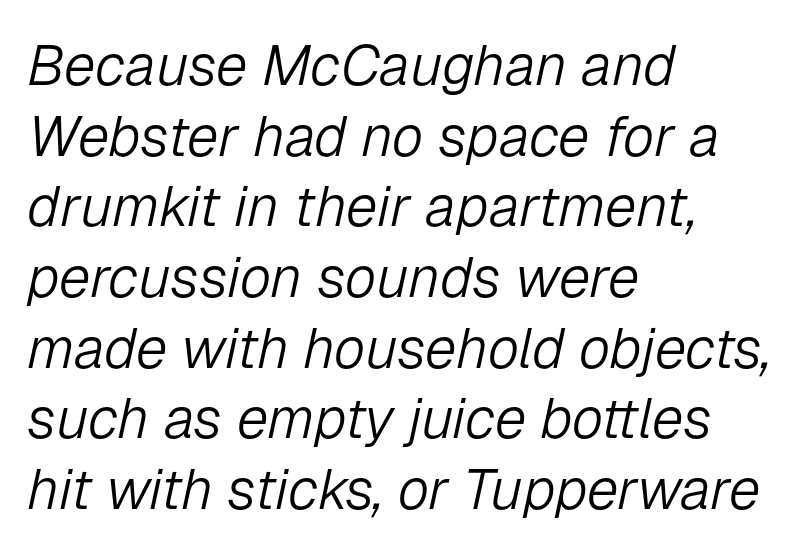
The image shows 57 px light type, italic (leaning right); set left-aligned, line spacing 1.24x, normal letter spacing, not underlined; low stroke contrast and a medium x-height.
